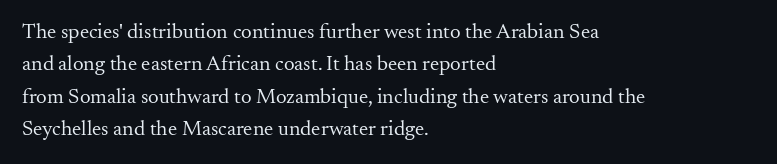
{"italic": "no", "bold": "no", "underline": "no", "align": "left", "line_spacing": "normal", "line_spacing_ratio": 1.54, "letter_spacing": "normal", "letter_spacing_em": 0.0, "glyph_px": 21}
